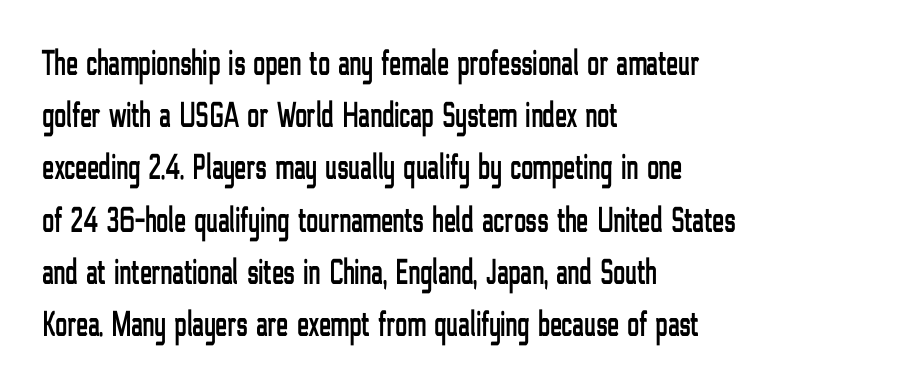
You could not count columns in this text — the font is proportionally spaced. Look at the tracking — it's just the regular setting, nothing added. The text was rendered using a sans face with plain stroke endings. Plain, unruled lines of type. Posture: upright roman. Does the copy run flush right? No — it runs flush left.
